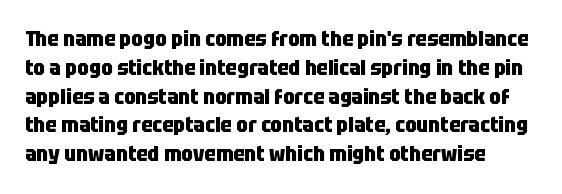
Q: Is the text bold? A: Yes.
Q: Is the text italic (slanted)? A: No, it is upright.
Q: Is the text underlined? A: No.
Q: How is the paragraph aligned? A: Left-aligned.
Q: Is the spacing between letters normal or unusually wide? A: Normal.
Q: Is the spacing between lines tight, normal or loose? A: Normal.
